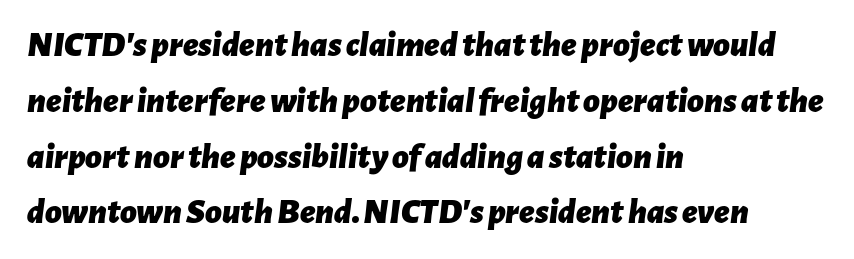
The image shows 36 px bold type, italic (leaning right); set left-aligned, normal line spacing (1.55x), normal letter spacing, not underlined; low stroke contrast and a medium x-height.
